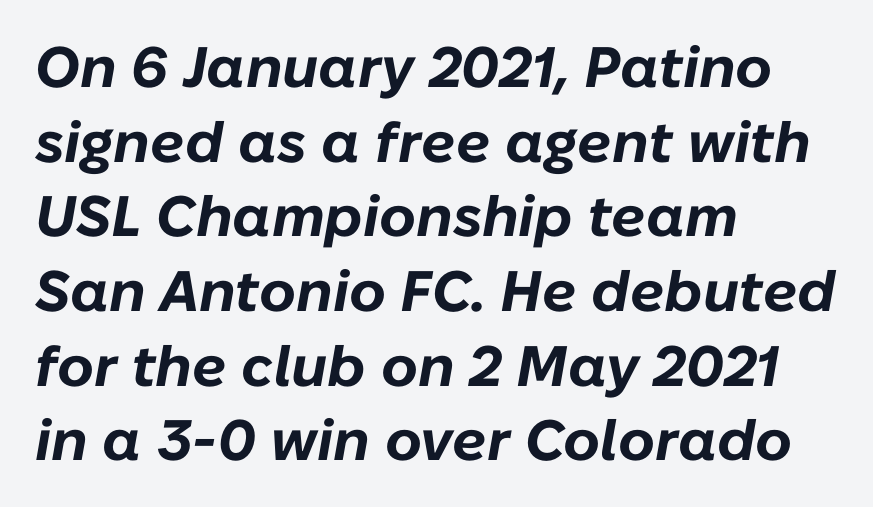
{"italic": "yes", "lean": "right", "slant_degrees": 10, "bold": "yes", "weight": "bold", "width": "normal", "stroke_contrast": "low", "x_height": "medium", "monospaced": "no", "underline": "no", "align": "left", "line_spacing": "normal", "line_spacing_ratio": 1.31, "letter_spacing": "normal", "letter_spacing_em": 0.0, "glyph_px": 57}
